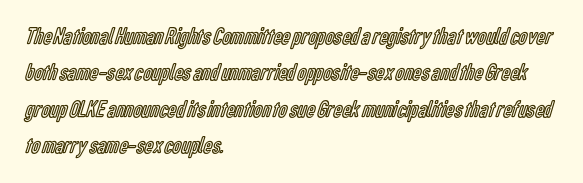
{"underline": "no", "align": "left", "line_spacing": "normal", "line_spacing_ratio": 1.52, "letter_spacing": "normal", "letter_spacing_em": 0.0, "glyph_px": 24}
